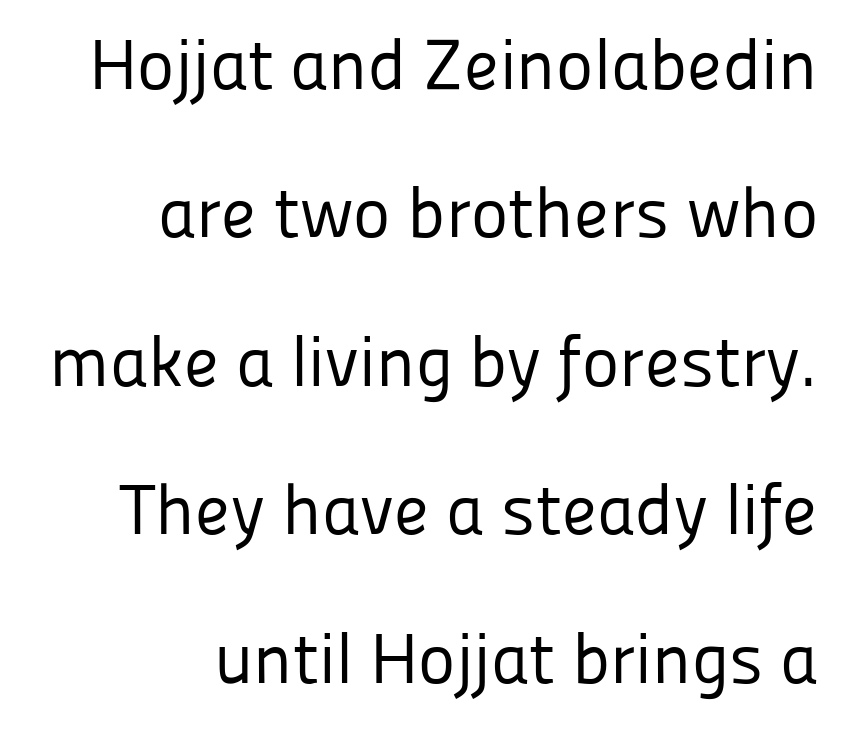
The rendering uses natural spacing where letterforms have individual widths. This sample is right-justified, so line beginnings fall wherever the words allow. Nothing unusual about the tracking: characters are spaced as the font intends. A sans-serif font was chosen for this passage. Every stem runs plumb, perpendicular to the baseline.
